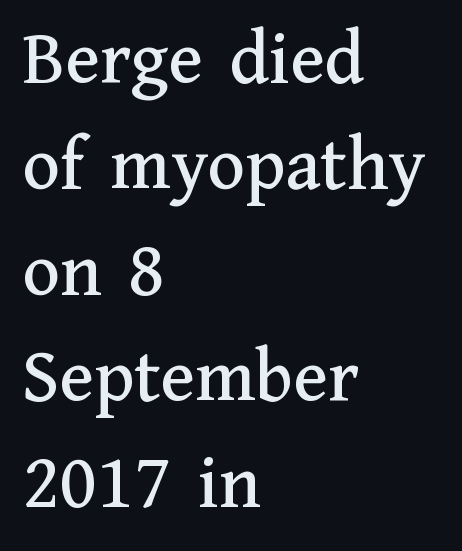
The image shows 78 px serif type, upright; set left-aligned, normal line spacing (1.36x), normal letter spacing, not underlined; medium stroke contrast and a medium x-height.
